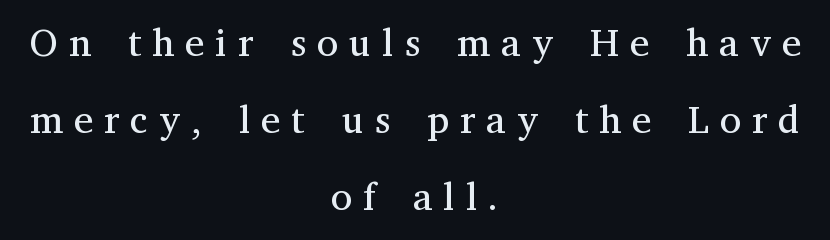
Q: Is the text bold? A: No.
Q: Is the text italic (slanted)? A: No, it is upright.
Q: Is the typeface a serif or a sans-serif typeface? A: Serif.
Q: Is the text underlined? A: No.
Q: How is the paragraph aligned? A: Centered.
Q: Is the spacing between letters normal or unusually wide? A: Unusually wide.
Q: Is the spacing between lines tight, normal or loose? A: Loose.
Q: Width (condensed, normal, or wide)? A: Normal.
Q: Stroke contrast? A: Medium.
Q: x-height? A: Medium.
Q: Monospaced? A: No.
